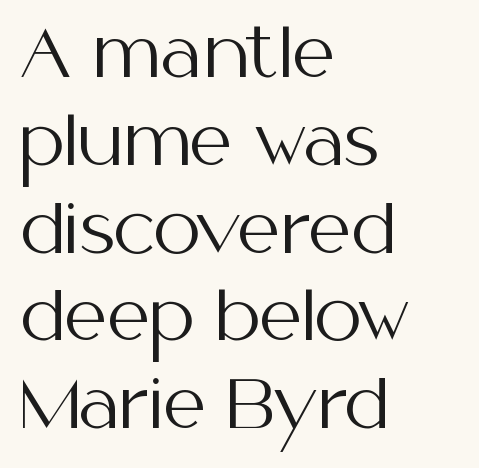
The designer went with a sans here, leaving each stem footless. Notice how the stems are strictly vertical — no italics here. Nothing unusual about the tracking: characters are spaced as the font intends. Descenders are the only things crossing below the line.
